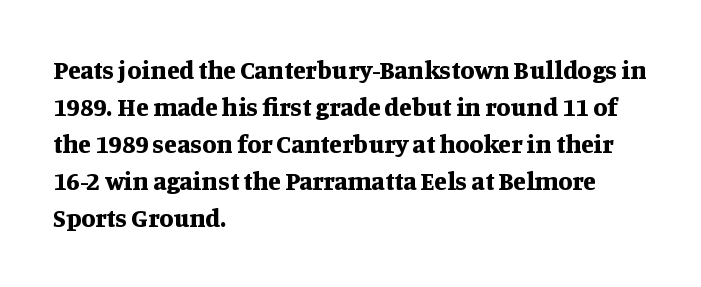
The image shows 26 px bold type, upright; set left-aligned, normal line spacing (1.42x), normal letter spacing, not underlined.
